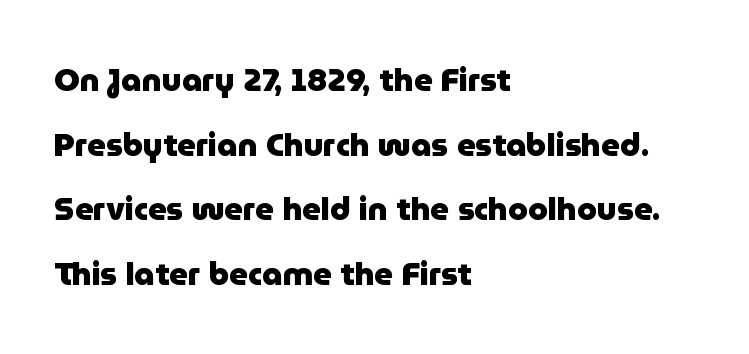
Q: Is the text bold? A: Yes.
Q: Is the text italic (slanted)? A: No, it is upright.
Q: Is the typeface a serif or a sans-serif typeface? A: Sans-serif.
Q: Is the text underlined? A: No.
Q: How is the paragraph aligned? A: Left-aligned.
Q: Is the spacing between letters normal or unusually wide? A: Normal.
Q: Is the spacing between lines tight, normal or loose? A: Loose.
Q: Width (condensed, normal, or wide)? A: Normal.
Q: Stroke contrast? A: Low.
Q: x-height? A: Medium.
Q: Monospaced? A: No.
